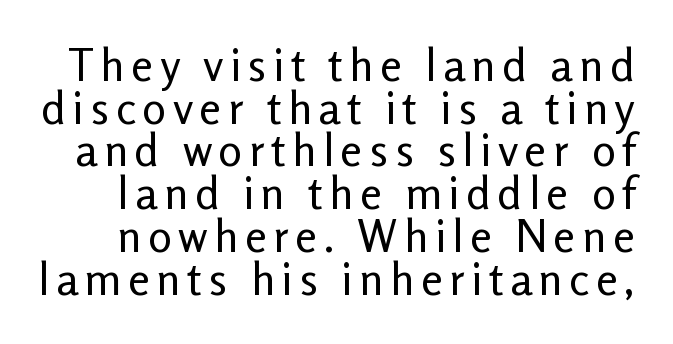
{"serif": "no", "italic": "no", "bold": "no", "weight": "regular", "width": "normal", "stroke_contrast": "low", "x_height": "medium", "monospaced": "no", "underline": "no", "line_spacing": "tight", "line_spacing_ratio": 0.95, "glyph_px": 45}
